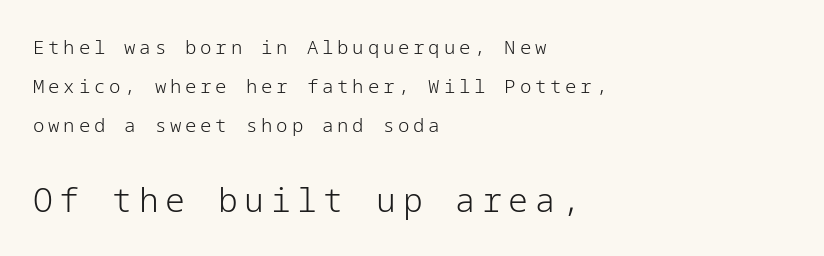
Do the letters lean? They stand straight. The gap between lines stays unmarked. Notice how the passage keeps a crisp vertical edge on the left only. Students, note that the glyphs here are deliberately spaced far apart. Stroke mass is kept to a normal reading level or below. If you squint, the bottom block still reads clearly — it's the larger of the two.
